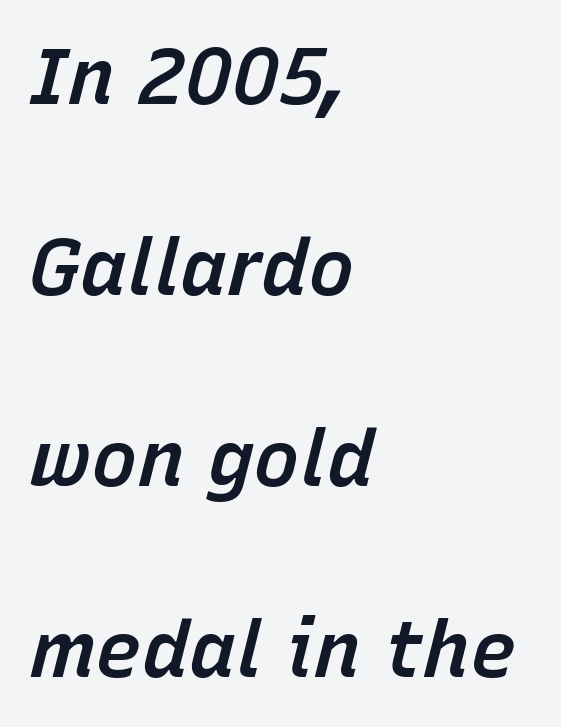
The image shows 78 px semibold type, italic (leaning right); set left-aligned, loose line spacing (2.45x), normal letter spacing, not underlined; low stroke contrast and a medium x-height.
